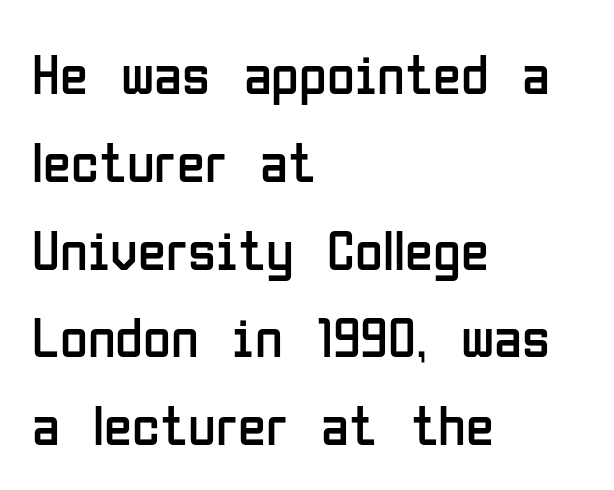
The image shows 57 px regular-weight, condensed sans-serif type, upright; set left-aligned, normal line spacing (1.54x), normal letter spacing, not underlined; low stroke contrast and a medium x-height.
